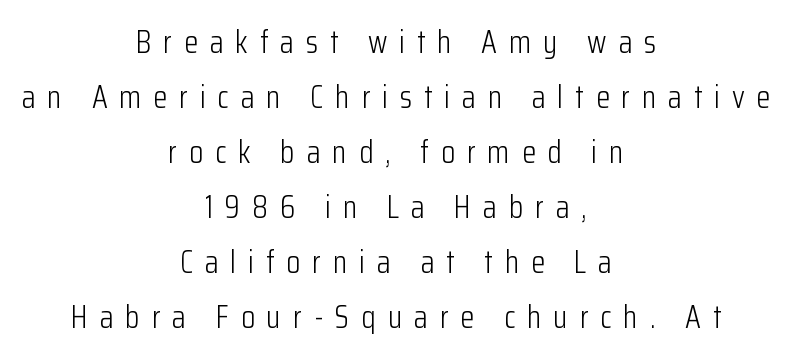
Bare-footed words on every line. The weight would be labelled regular, book, light, or lighter still. The horizontal fit of the characters is loose and conspicuously gappy. A typesetter would label this face a sans. Unlike italic type, these characters show no tilt at all. Both edges are ragged and mirror each other, which tells us the setting is centered.
